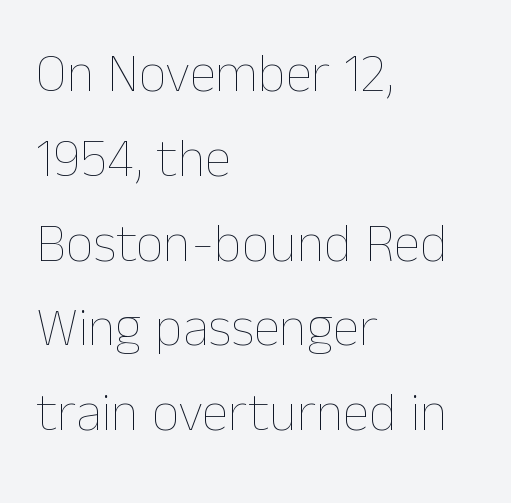
The image shows 54 px thin type, upright; set left-aligned, normal line spacing (1.57x), normal letter spacing, not underlined; low stroke contrast and a medium x-height.
